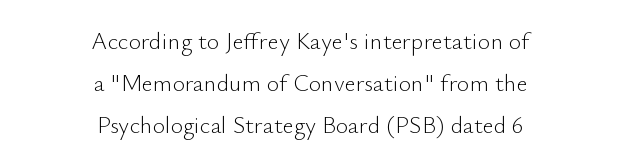
Q: Is the text bold? A: No.
Q: Is the text italic (slanted)? A: No, it is upright.
Q: Is the text underlined? A: No.
Q: How is the paragraph aligned? A: Centered.
Q: Is the spacing between letters normal or unusually wide? A: Normal.
